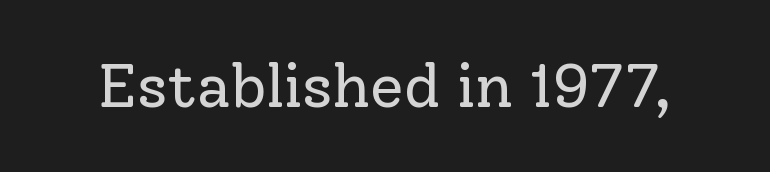
Letterform terminals end in serifs throughout the passage. No chunkiness to these letters — they're not bold. Characters remain perfectly vertical along every line. Characters follow at the spacing the type designer built in. Think of a printed novel: that variable character pitch is what you see here.
